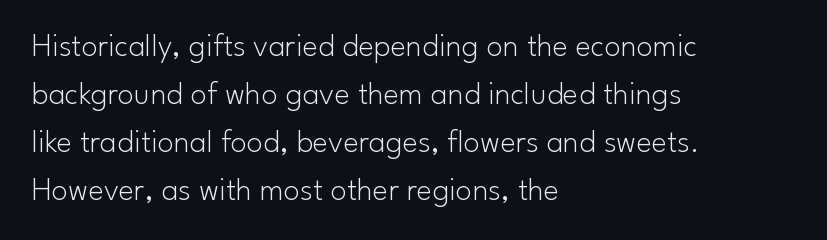
Q: Is the text bold? A: No.
Q: Is the text italic (slanted)? A: No, it is upright.
Q: Is the typeface a serif or a sans-serif typeface? A: Sans-serif.
Q: Is the text underlined? A: No.
Q: How is the paragraph aligned? A: Left-aligned.
Q: Is the spacing between letters normal or unusually wide? A: Normal.
Q: Is the spacing between lines tight, normal or loose? A: Normal.
Q: Width (condensed, normal, or wide)? A: Normal.
Q: Stroke contrast? A: Low.
Q: x-height? A: Small.
Q: Monospaced? A: No.
